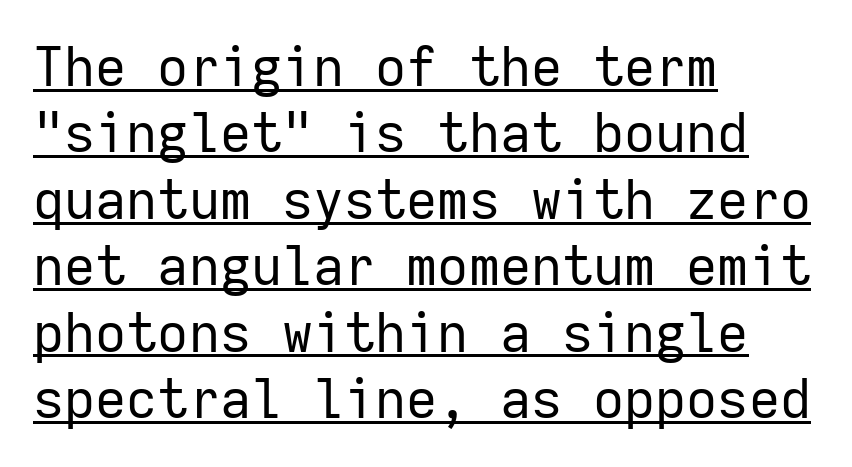
{"serif": "no", "italic": "no", "bold": "no", "weight": "regular", "width": "normal", "stroke_contrast": "low", "x_height": "medium", "monospaced": "yes", "underline": "yes", "align": "left", "line_spacing_ratio": 1.23, "letter_spacing": "normal", "letter_spacing_em": 0.0, "glyph_px": 54}
